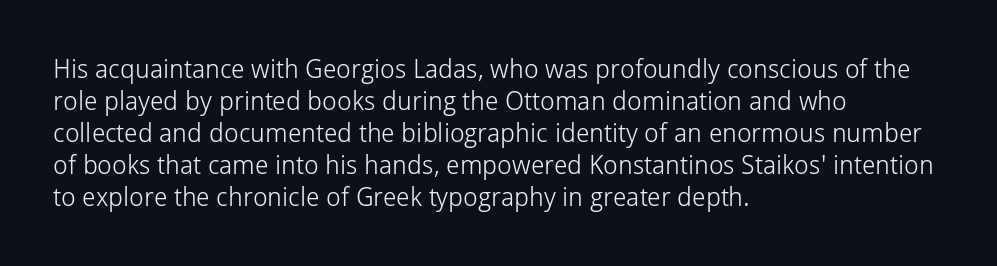
The image shows 26 px text type, upright; set left-aligned, line spacing 1.23x, normal letter spacing, not underlined.
